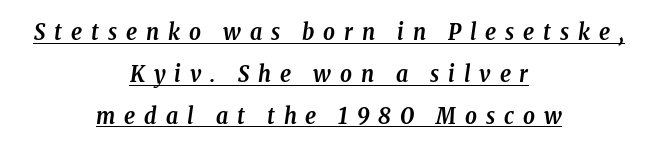
The image shows 23 px bold type, italic (leaning right); set centered, line spacing 1.82x, unusually wide letter spacing (+0.39 em), underlined.
